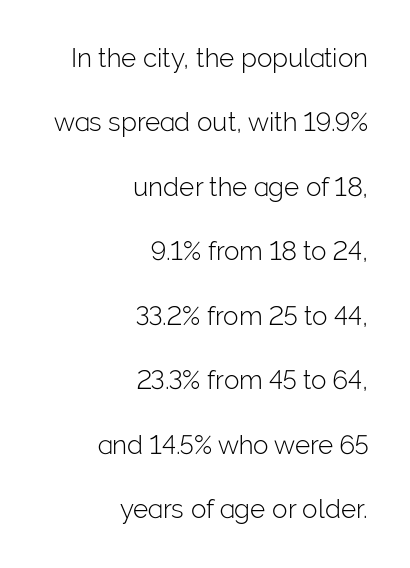
{"italic": "no", "bold": "no", "underline": "no", "align": "right", "line_spacing": "loose", "line_spacing_ratio": 2.48, "letter_spacing": "normal", "letter_spacing_em": 0.0, "glyph_px": 26}
